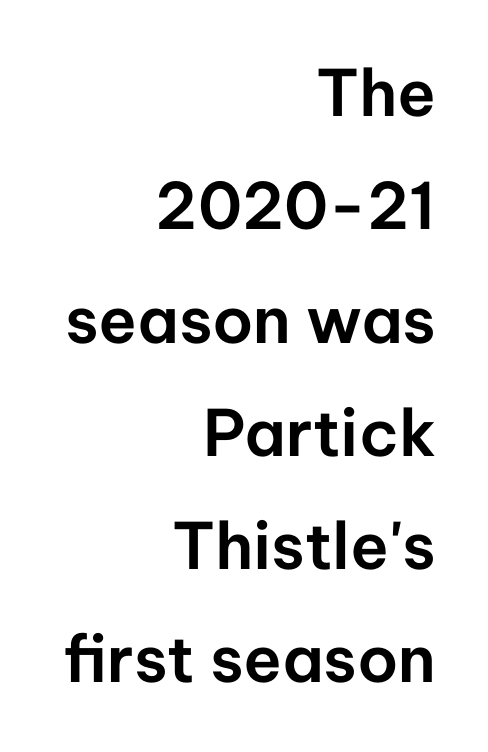
Is this a fixed-width face? No — the glyphs have proportional, varying widths. I'd call this a sans setting — the letters go barefoot. Each row of text sits above clean, open space. Is the block centered? No — it sits flush against the right margin.
